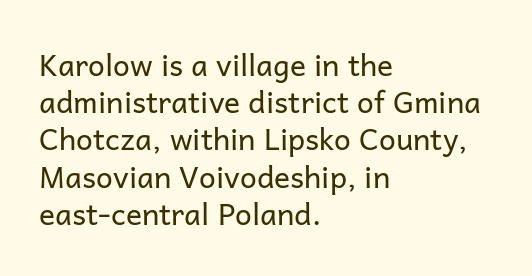
Q: Is the text bold? A: No.
Q: Is the text italic (slanted)? A: No, it is upright.
Q: Is the typeface a serif or a sans-serif typeface? A: Sans-serif.
Q: Is the text underlined? A: No.
Q: How is the paragraph aligned? A: Left-aligned.
Q: Is the spacing between letters normal or unusually wide? A: Normal.
Q: Width (condensed, normal, or wide)? A: Normal.
Q: Stroke contrast? A: Low.
Q: x-height? A: Medium.
Q: Monospaced? A: No.
